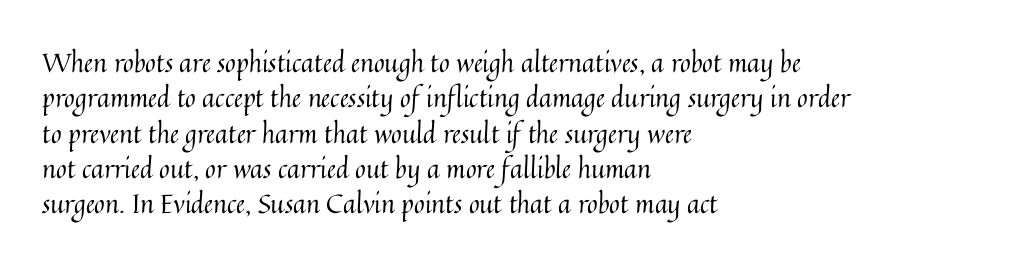
The image shows 26 px text type; set left-aligned, normal line spacing (1.36x), normal letter spacing, not underlined.
